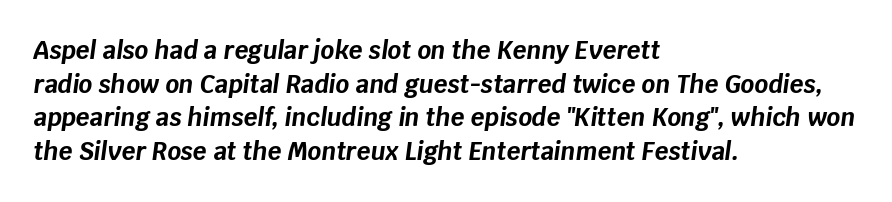
{"italic": "yes", "lean": "right", "slant_degrees": 8, "bold": "yes", "underline": "no", "align": "left", "line_spacing": "normal", "line_spacing_ratio": 1.4, "letter_spacing": "normal", "letter_spacing_em": 0.0, "glyph_px": 24}
